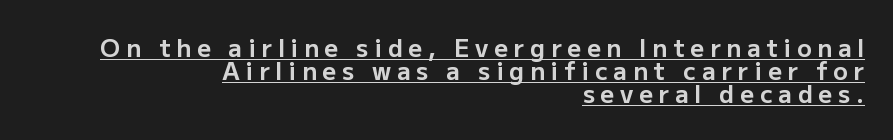
The image shows 24 px bold type, upright; set right-aligned, tight line spacing (0.96x), unusually wide letter spacing (+0.24 em), underlined.
